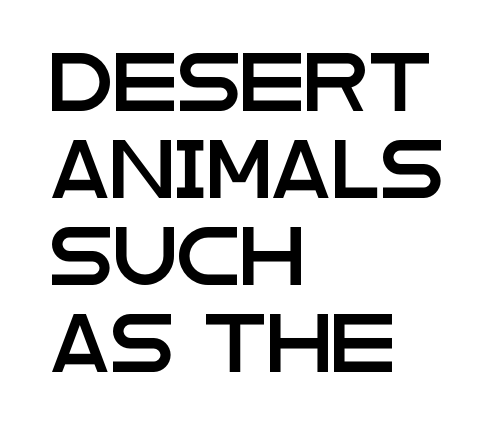
{"serif": "no", "italic": "no", "width": "wide", "stroke_contrast": "low", "x_height": "large", "monospaced": "no", "underline": "no", "align": "left", "line_spacing": "normal", "line_spacing_ratio": 1.5, "letter_spacing": "normal", "letter_spacing_em": 0.0, "glyph_px": 58}
